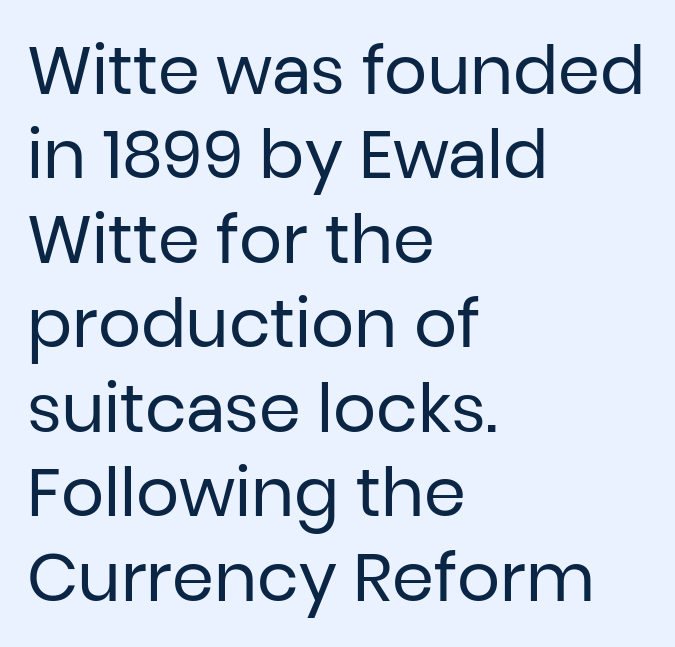
Q: Is the text bold? A: No.
Q: Is the text italic (slanted)? A: No, it is upright.
Q: Is the typeface a serif or a sans-serif typeface? A: Sans-serif.
Q: Is the text underlined? A: No.
Q: How is the paragraph aligned? A: Left-aligned.
Q: Is the spacing between letters normal or unusually wide? A: Normal.
Q: Is the spacing between lines tight, normal or loose? A: Normal.
Q: Width (condensed, normal, or wide)? A: Normal.
Q: Stroke contrast? A: Low.
Q: x-height? A: Medium.
Q: Monospaced? A: No.
